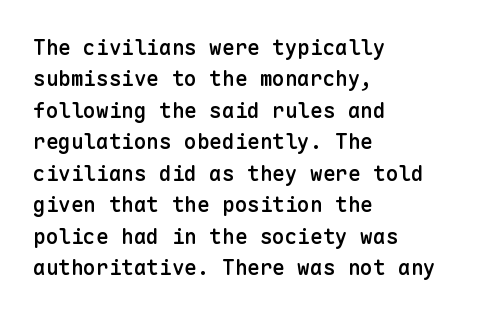
The glyphs have the mass of a demibold cut, below bold. The compositor pushed each line to the left boundary. The passage shown is not underscored anywhere. Caption: standard tracking, unaltered. Reading down the column, the eye jumps a familiar distance to each next line. The axis of the letterforms is exactly vertical.
